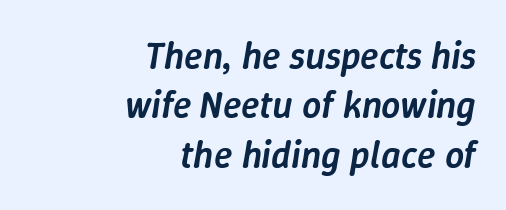
Students, observe: this is what conventionally led text looks like. Descenders are the only things crossing below the line. The face used here is rendered with its standard letterfit. Each glyph is drawn with semibold strokes, heavier than normal yet not fully bold. The paragraph shown leans on its right margin.
